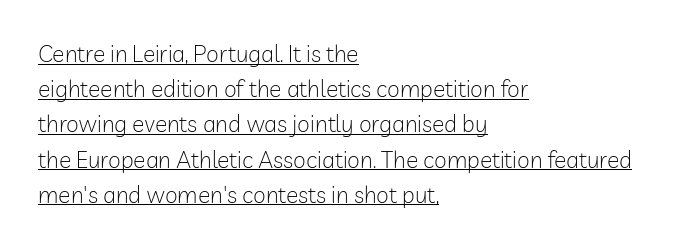
When letters stand straight like this, we call the style roman or upright. The cut favours lightness, reaching ordinary text weight at its darkest. Has an underline been added? It has. Line beginnings align vertically; line endings do not.
